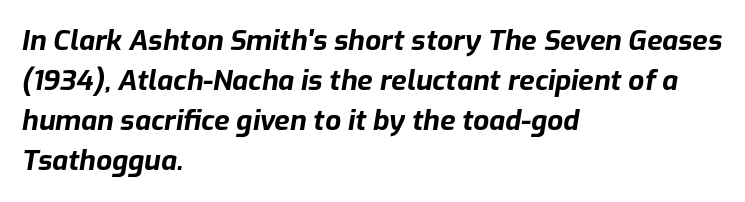
The image shows 28 px bold type, italic (leaning right); set left-aligned, normal line spacing (1.43x), normal letter spacing, not underlined; low stroke contrast and a medium x-height.
